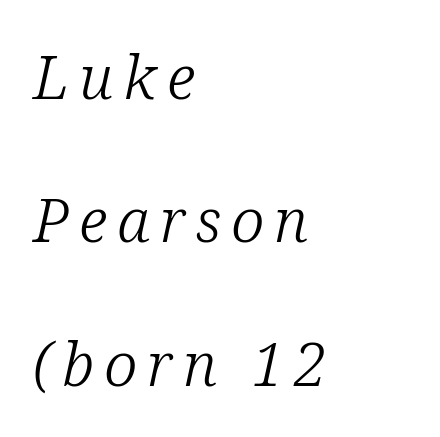
Q: Is the text bold? A: No.
Q: Is the text italic (slanted)? A: Yes, it leans right by about 12 degrees.
Q: Is the typeface a serif or a sans-serif typeface? A: Serif.
Q: Is the text underlined? A: No.
Q: How is the paragraph aligned? A: Left-aligned.
Q: Is the spacing between lines tight, normal or loose? A: Loose.
Q: Width (condensed, normal, or wide)? A: Normal.
Q: Stroke contrast? A: Low.
Q: x-height? A: Medium.
Q: Monospaced? A: No.
